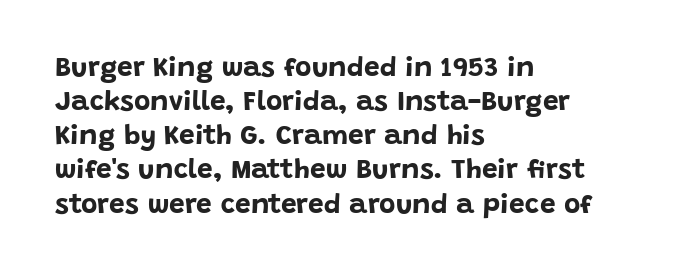
Between one letter and the next there's only the usual sliver of space. No italicization has been applied; the sample stays upright. Words float on clear page, feet unadorned. Heavy, bold letterforms.
